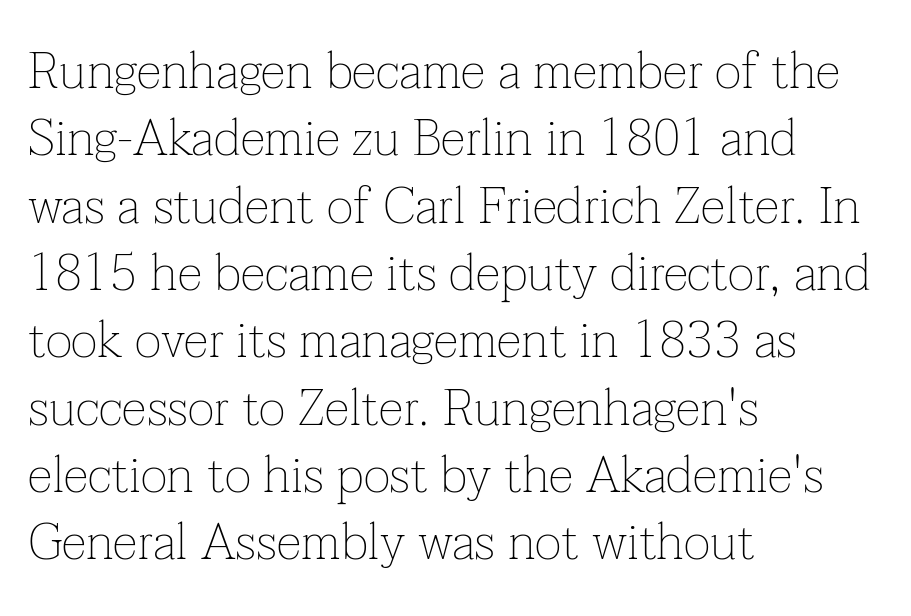
The image shows 51 px thin serif type, upright; set left-aligned, normal line spacing (1.32x), normal letter spacing, not underlined; low stroke contrast and a medium x-height.
